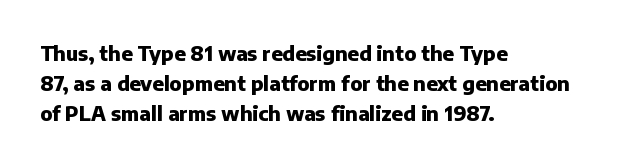
The image shows 20 px bold type, upright; set left-aligned, normal line spacing (1.51x), normal letter spacing, not underlined.
